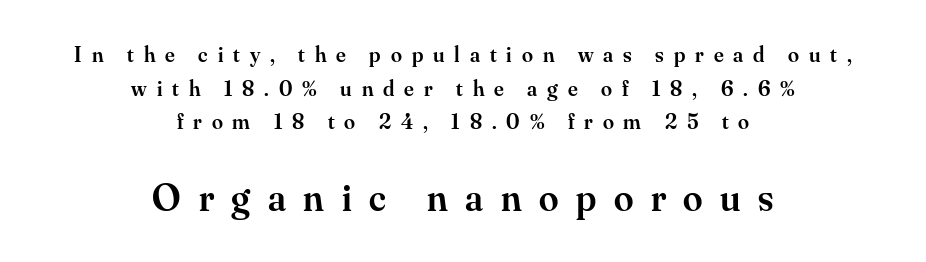
{"serif": "yes", "italic": "no", "bold": "semi", "weight": "semibold", "width": "normal", "stroke_contrast": "medium", "x_height": "small", "monospaced": "no", "underline": "no", "align": "center", "line_spacing": "normal", "line_spacing_ratio": 1.53, "letter_spacing": "wide", "letter_spacing_em": 0.45, "larger_block": "second", "size_ratio": 1.77, "glyph_px": 39}
